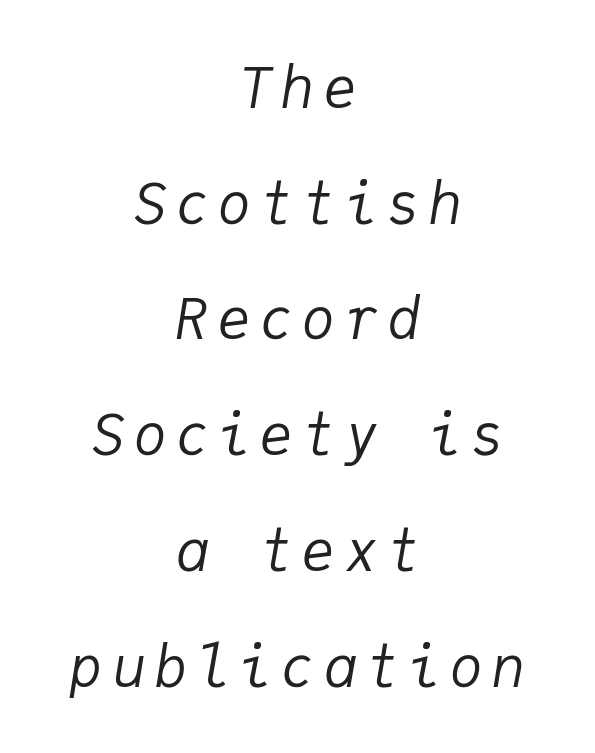
The image shows 57 px regular-weight type, italic (leaning right), monospaced; set centered, loose line spacing (2.03x), not underlined; low stroke contrast and a medium x-height.
